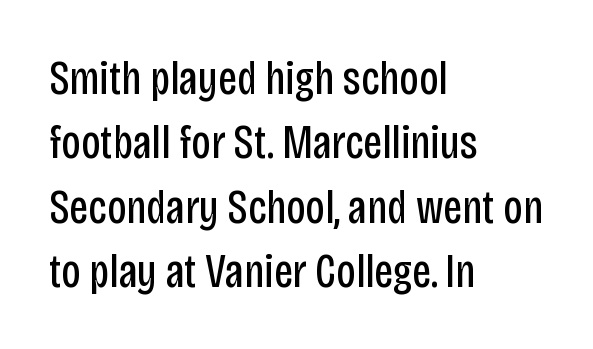
The image shows 48 px regular-weight, condensed sans-serif type, upright; set left-aligned, normal line spacing (1.34x), normal letter spacing, not underlined; low stroke contrast and a large x-height.
